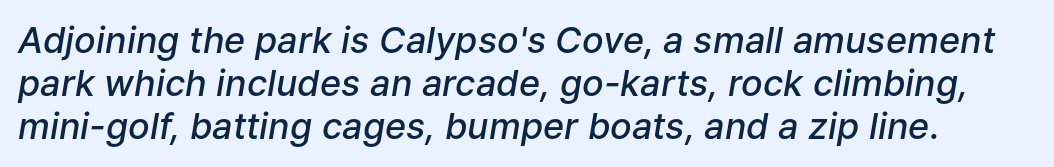
{"italic": "yes", "lean": "right", "slant_degrees": 9, "bold": "semi", "weight": "semibold", "width": "normal", "stroke_contrast": "low", "x_height": "medium", "monospaced": "no", "underline": "no", "line_spacing_ratio": 1.2, "letter_spacing": "normal", "letter_spacing_em": 0.0, "glyph_px": 36}
